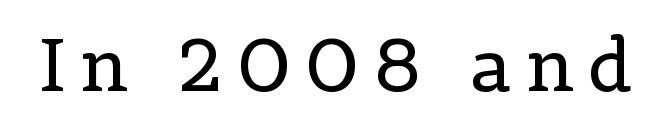
Is this a sans? No — the strokes have serifs. Every character sits straight up, as roman type does. The line texture is sparse and dotted thanks to wide tracking. The string is rendered with underlining switched off. The strokes carry an ordinary text weight at most.
